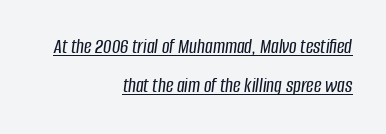
Q: Is the text italic (slanted)? A: Yes, it leans right by about 8 degrees.
Q: Is the text underlined? A: Yes.
Q: How is the paragraph aligned? A: Right-aligned.
Q: Is the spacing between letters normal or unusually wide? A: Normal.
